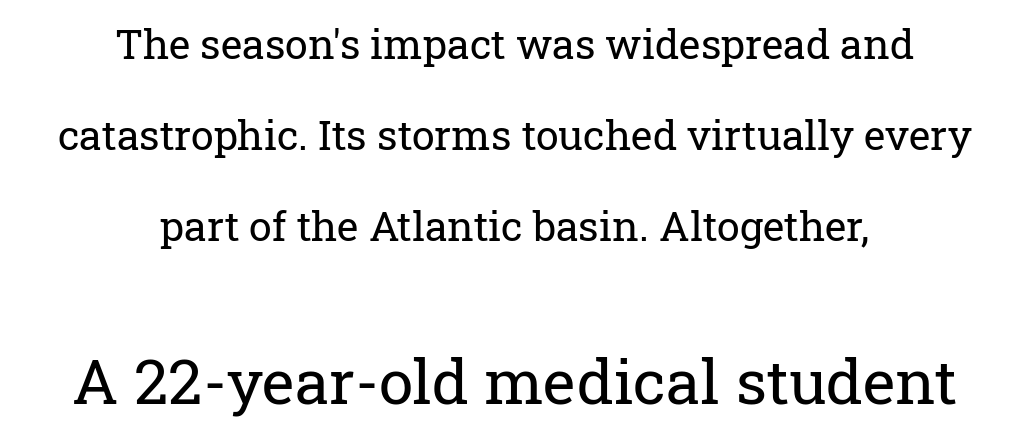
The line-height multiplier appears high, well above default. Upright lettering throughout. Leftover space on each line is divided equally before and after the words. The string is rendered with underlining switched off. The typeface chosen for these lines features serifs. Proportional: the letters do not fall into vertical columns.
